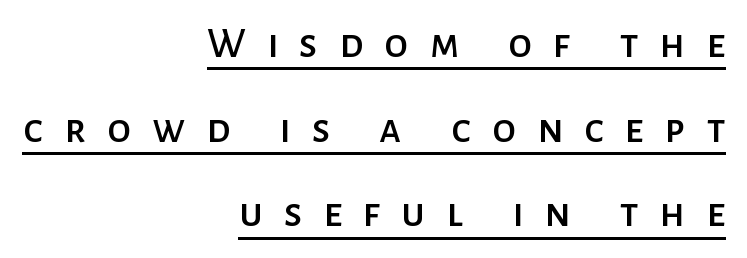
The image shows 43 px sans-serif type, upright; set right-aligned, loose line spacing (1.97x), unusually wide letter spacing (+0.49 em), underlined; low stroke contrast and a medium x-height.
